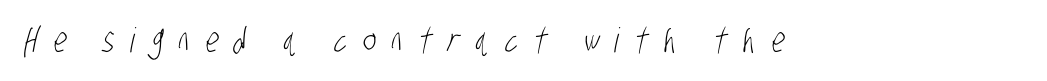
Q: Is the text bold? A: No.
Q: Is the typeface a serif or a sans-serif typeface? A: Sans-serif.
Q: Is the text underlined? A: No.
Q: Is the spacing between letters normal or unusually wide? A: Unusually wide.
Q: Width (condensed, normal, or wide)? A: Condensed.
Q: Stroke contrast? A: Low.
Q: x-height? A: Large.
Q: Monospaced? A: No.
